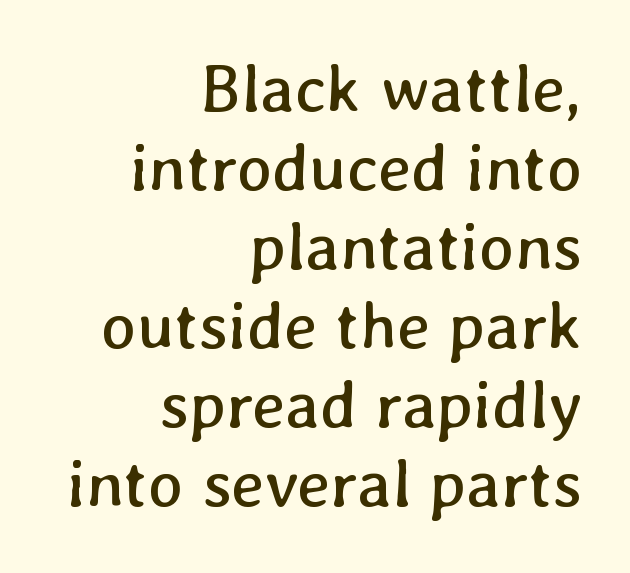
Q: Is the text bold? A: No.
Q: Is the text underlined? A: No.
Q: How is the paragraph aligned? A: Right-aligned.
Q: Is the spacing between letters normal or unusually wide? A: Normal.
Q: Width (condensed, normal, or wide)? A: Normal.
Q: Stroke contrast? A: Low.
Q: x-height? A: Medium.
Q: Monospaced? A: No.
